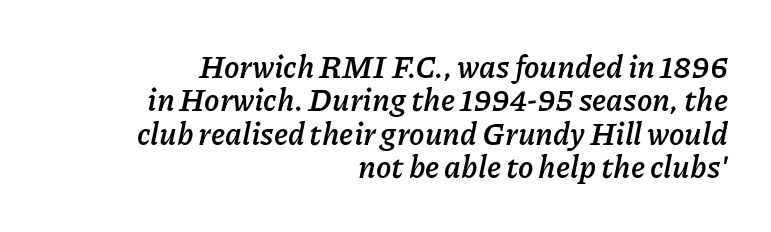
The image shows 31 px semibold type, italic (leaning right); set right-aligned, tight line spacing (1.08x), normal letter spacing, not underlined; low stroke contrast and a medium x-height.
